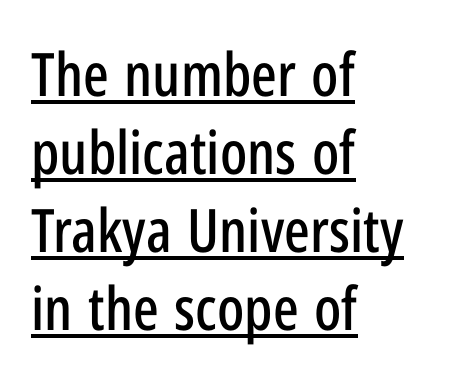
{"serif": "no", "italic": "no", "width": "condensed", "stroke_contrast": "low", "x_height": "medium", "monospaced": "no", "underline": "yes", "align": "left", "line_spacing": "normal", "line_spacing_ratio": 1.3, "letter_spacing": "normal", "letter_spacing_em": 0.0, "glyph_px": 60}
